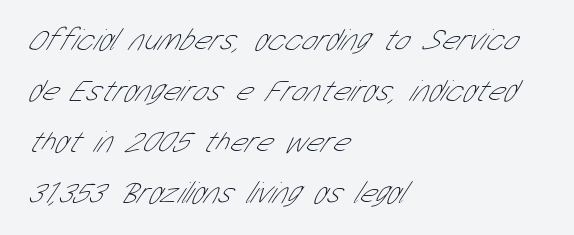
{"serif": "no", "bold": "no", "weight": "thin", "width": "condensed", "stroke_contrast": "low", "x_height": "medium", "monospaced": "no", "underline": "no", "align": "left", "line_spacing": "normal", "line_spacing_ratio": 1.64, "letter_spacing": "normal", "letter_spacing_em": 0.0, "glyph_px": 31}
